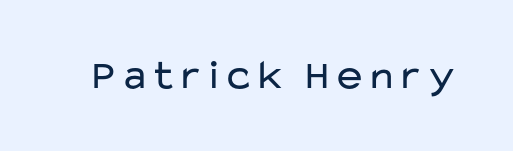
The image shows 42 px regular-weight, wide sans-serif type, upright; set normal letter spacing, not underlined; low stroke contrast and a medium x-height.
